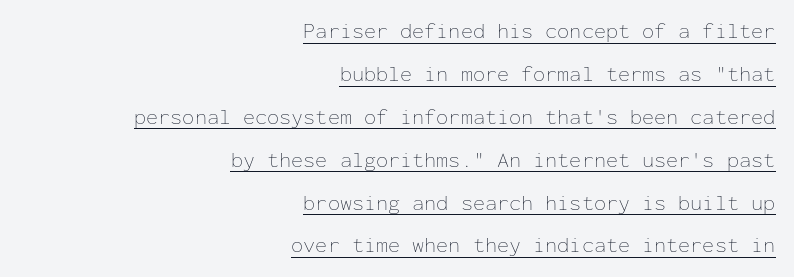
Quick note: underline on. Inter-character spacing is left at the font's built-in metrics. Bold? No — there's no thickening of the strokes. Baseline-to-baseline distance is far greater than the letter height.
